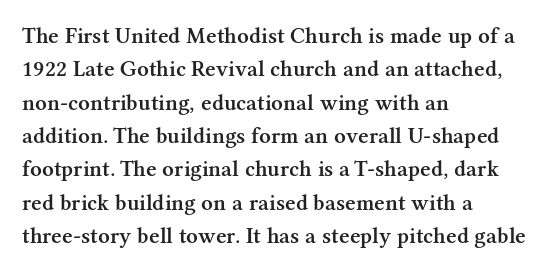
{"italic": "no", "bold": "semi", "underline": "no", "align": "left", "line_spacing": "normal", "line_spacing_ratio": 1.45, "letter_spacing": "normal", "letter_spacing_em": 0.0, "glyph_px": 23}
